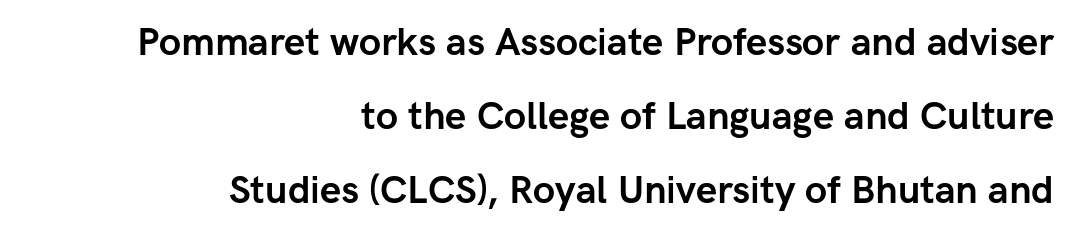
Think of a printed novel: that variable character pitch is what you see here. Visually the block forms a straight wall on the right and a jagged coastline on the left. Airy leading. The lettering holds an erect, upright posture throughout.
